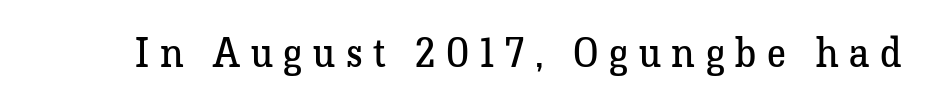
The image shows 40 px regular-weight serif type, upright; set unusually wide letter spacing (+0.27 em), not underlined; low stroke contrast and a medium x-height.
